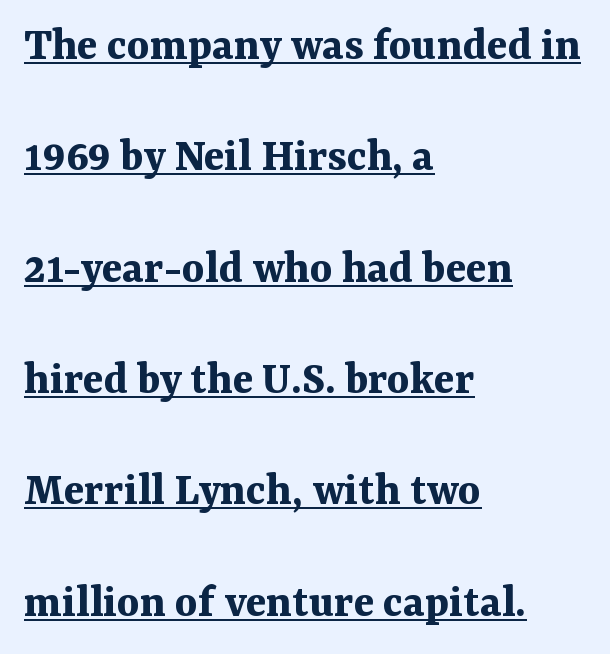
{"serif": "yes", "italic": "no", "bold": "yes", "weight": "bold", "width": "normal", "stroke_contrast": "medium", "x_height": "medium", "monospaced": "no", "underline": "yes", "align": "left", "line_spacing": "loose", "line_spacing_ratio": 2.32, "letter_spacing": "normal", "letter_spacing_em": 0.0, "glyph_px": 48}
